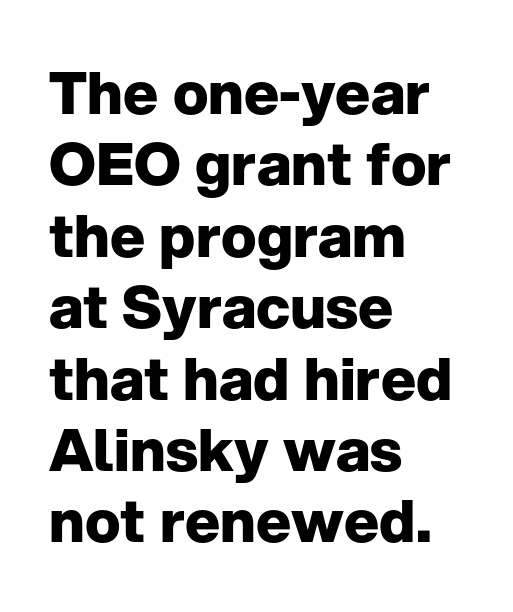
Q: Is the text bold? A: Yes.
Q: Is the text italic (slanted)? A: No, it is upright.
Q: Is the typeface a serif or a sans-serif typeface? A: Sans-serif.
Q: Is the text underlined? A: No.
Q: How is the paragraph aligned? A: Left-aligned.
Q: Is the spacing between letters normal or unusually wide? A: Normal.
Q: Width (condensed, normal, or wide)? A: Normal.
Q: Stroke contrast? A: Low.
Q: x-height? A: Medium.
Q: Monospaced? A: No.
